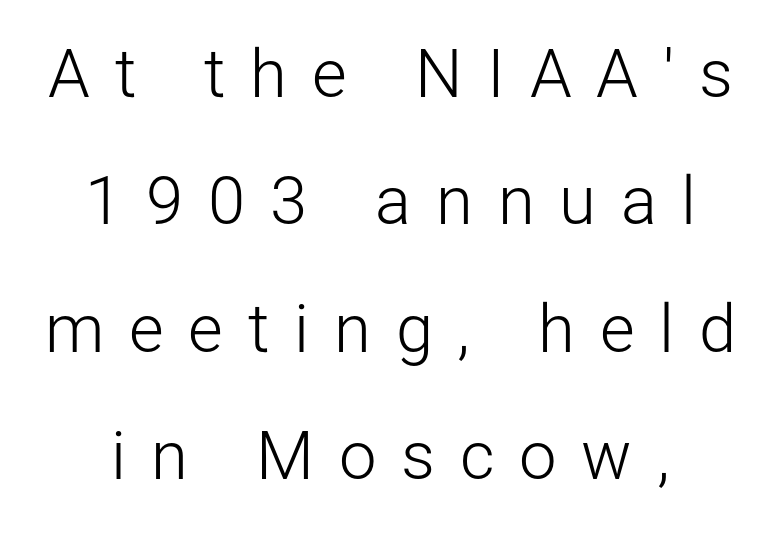
The glyphs in this specimen are sans serif. Words float on clear page, feet unadorned. This sample trades compactness for vertical openness between lines. Is there any slant? The stems are plumb.
